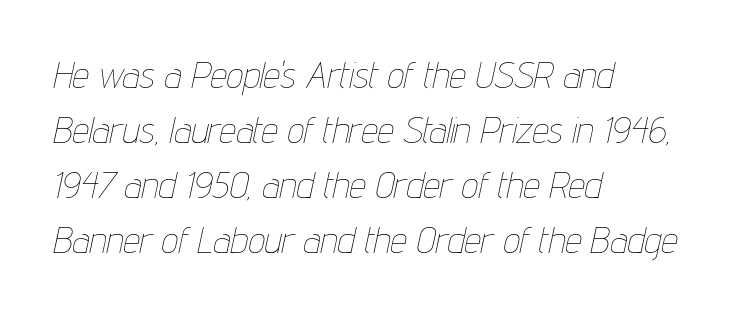
Q: Is the text bold? A: No.
Q: Is the text italic (slanted)? A: Yes, it leans right by about 12 degrees.
Q: Is the text underlined? A: No.
Q: How is the paragraph aligned? A: Left-aligned.
Q: Is the spacing between letters normal or unusually wide? A: Normal.
Q: Is the spacing between lines tight, normal or loose? A: Normal.
Q: Width (condensed, normal, or wide)? A: Condensed.
Q: Stroke contrast? A: Low.
Q: x-height? A: Medium.
Q: Monospaced? A: No.
